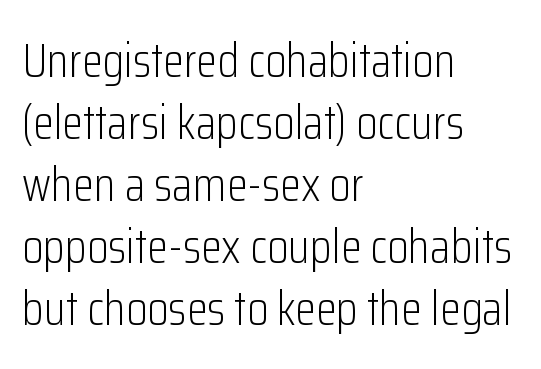
{"serif": "no", "italic": "no", "bold": "no", "weight": "light", "width": "condensed", "stroke_contrast": "low", "x_height": "medium", "monospaced": "no", "underline": "no", "align": "left", "line_spacing": "normal", "line_spacing_ratio": 1.29, "letter_spacing": "normal", "letter_spacing_em": 0.0, "glyph_px": 48}
